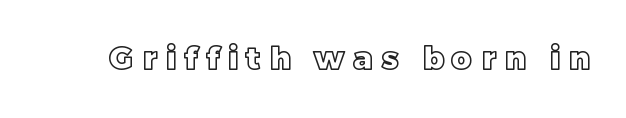
{"italic": "no", "width": "normal", "x_height": "large", "monospaced": "no", "underline": "no", "letter_spacing": "wide", "letter_spacing_em": 0.28, "glyph_px": 31}
